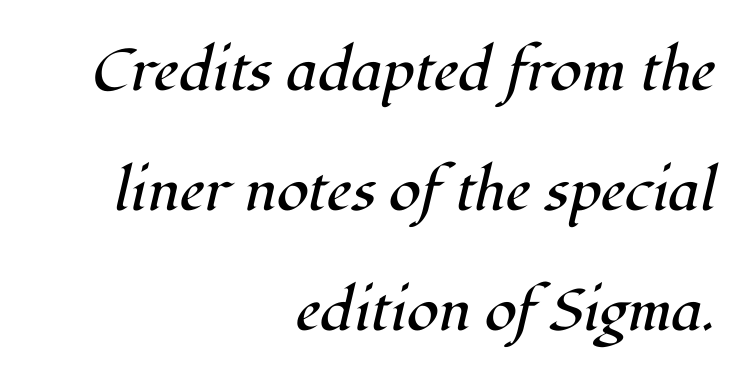
A typesetter would mark this as italic. Spacing between characters is what you'd get straight out of the box. A serif font was chosen for this passage. The words here are not underlined. This reads as an unemphasized weight, regular at the heaviest. A typesetter would call this proportional, since set widths differ per character.
